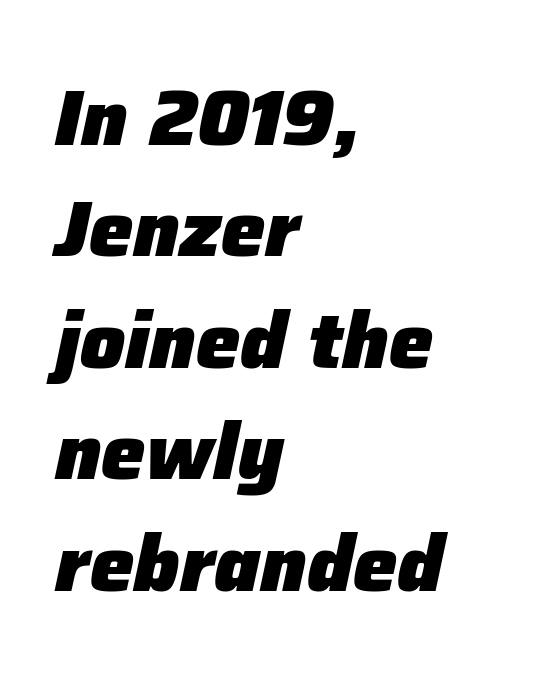
Successive baselines arrive at the customary interval. Plenty of ink on the page — the face is bold. The passage shown has conventional tracking throughout. Each letter keeps its own natural width here, so spacing adapts to shape. The lettering tilts uniformly, giving the passage an italic look. This sample is left-justified, so line endings fall wherever the words run out.
